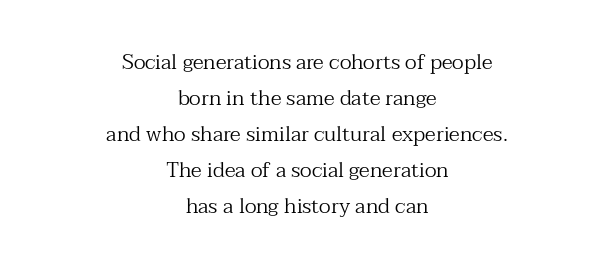
Q: Is the text bold? A: No.
Q: Is the text italic (slanted)? A: No, it is upright.
Q: Is the text underlined? A: No.
Q: How is the paragraph aligned? A: Centered.
Q: Is the spacing between letters normal or unusually wide? A: Normal.
